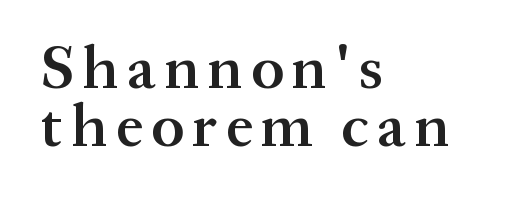
Left-aligned paragraph, ragged on the right. The letters stand straight up with perfectly vertical stems. What's the leading like? Squeezed, with rows nearly overlapping. A typesetter would call this proportional, since set widths differ per character. Check the space under the baseline: it is left empty. Each letter's strokes conclude with small projecting serifs.
